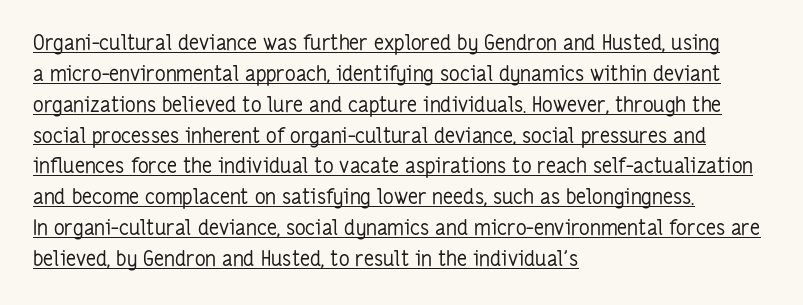
Q: Is the text bold? A: No.
Q: Is the text italic (slanted)? A: No, it is upright.
Q: Is the text underlined? A: Yes.
Q: How is the paragraph aligned? A: Left-aligned.
Q: Is the spacing between letters normal or unusually wide? A: Normal.
Q: Is the spacing between lines tight, normal or loose? A: Normal.
